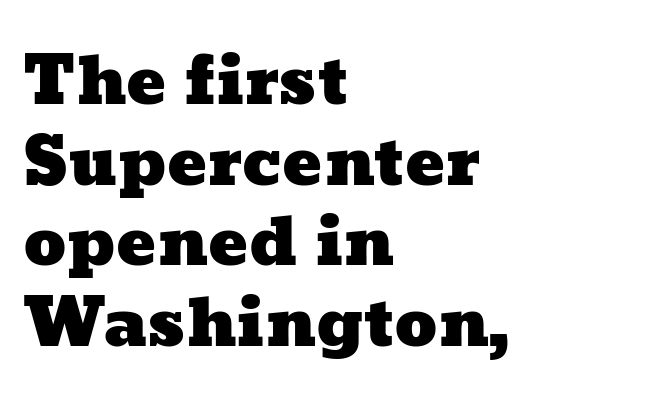
Q: Is the text underlined? A: No.
Q: How is the paragraph aligned? A: Left-aligned.
Q: Is the spacing between letters normal or unusually wide? A: Normal.
Q: Width (condensed, normal, or wide)? A: Wide.
Q: Stroke contrast? A: Low.
Q: x-height? A: Medium.
Q: Monospaced? A: No.
